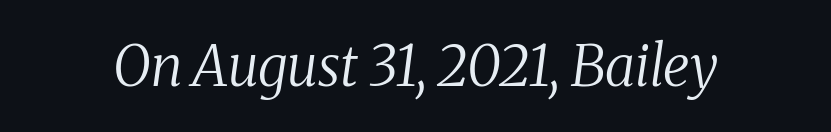
Q: Is the text bold? A: No.
Q: Is the text italic (slanted)? A: Yes, it leans right by about 8 degrees.
Q: Is the typeface a serif or a sans-serif typeface? A: Serif.
Q: Is the text underlined? A: No.
Q: Is the spacing between letters normal or unusually wide? A: Normal.
Q: Width (condensed, normal, or wide)? A: Normal.
Q: Stroke contrast? A: Medium.
Q: x-height? A: Medium.
Q: Monospaced? A: No.
